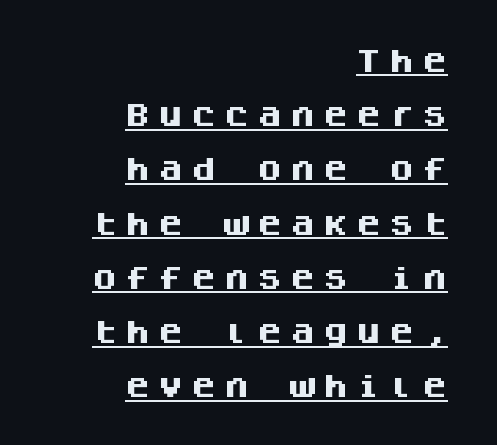
{"italic": "no", "bold": "yes", "underline": "yes", "align": "right", "line_spacing": "loose", "line_spacing_ratio": 2.17, "letter_spacing": "wide", "letter_spacing_em": 0.32, "glyph_px": 25}
